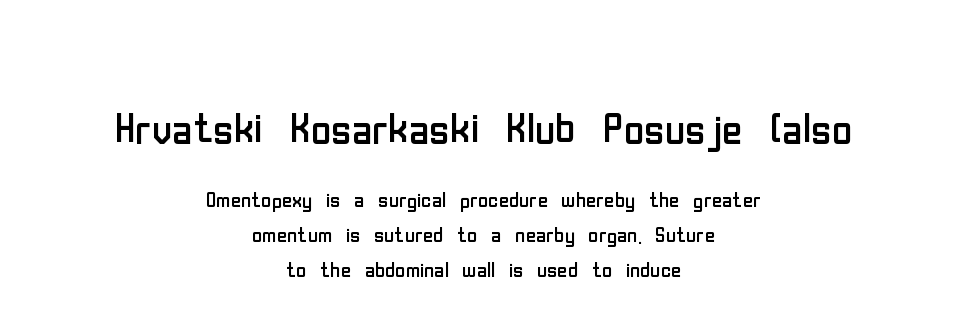
The image shows 56 px regular-weight, condensed sans-serif type, upright; set centered, normal line spacing (1.25x), normal letter spacing, not underlined; the first (top) block is 2.0x larger; low stroke contrast and a medium x-height.
